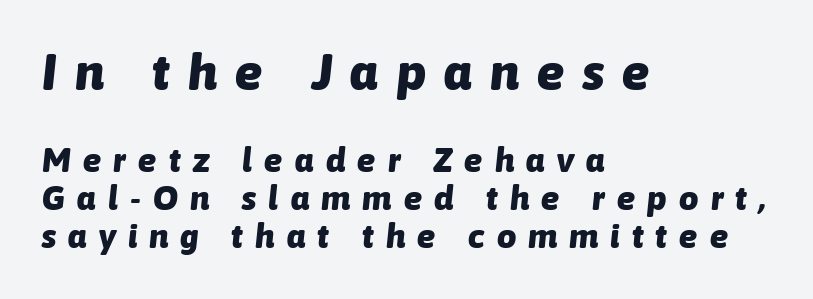
The image shows 51 px heavy type, italic (leaning right); set left-aligned, tight line spacing (1.12x), unusually wide letter spacing (+0.36 em), not underlined; the first (top) block is 1.5x larger; low stroke contrast and a medium x-height.
